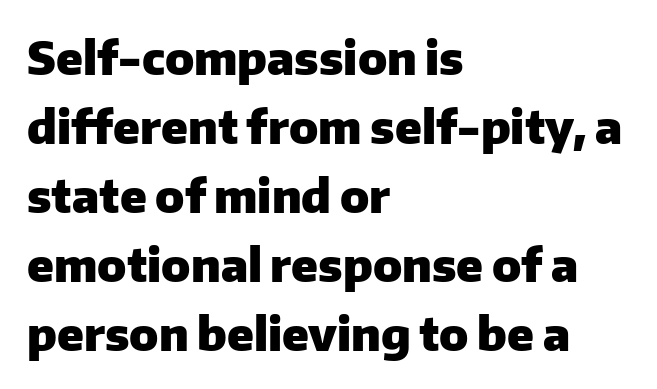
The image shows 46 px heavy sans-serif type, upright; set left-aligned, normal line spacing (1.5x), normal letter spacing, not underlined; low stroke contrast and a medium x-height.
